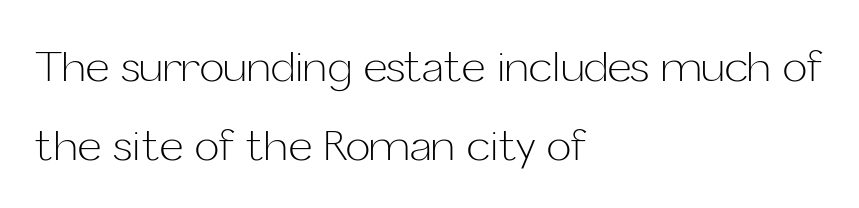
The image shows 41 px light sans-serif type, upright; set left-aligned, loose line spacing (1.93x), normal letter spacing, not underlined; low stroke contrast and a medium x-height.
